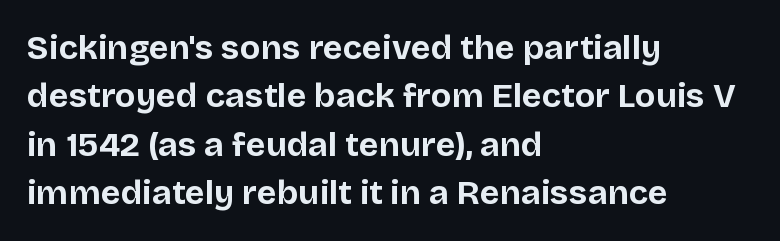
In terms of letterform style, serifs are entirely absent. The ragged edge is on the right, which tells us the setting is flush left. The rendering uses natural spacing where letterforms have individual widths. Notice how thick the strokes are: this is what a full bold looks like. Honestly, the letter spacing is just normal — you wouldn't notice it. A bare baseline throughout the passage.
